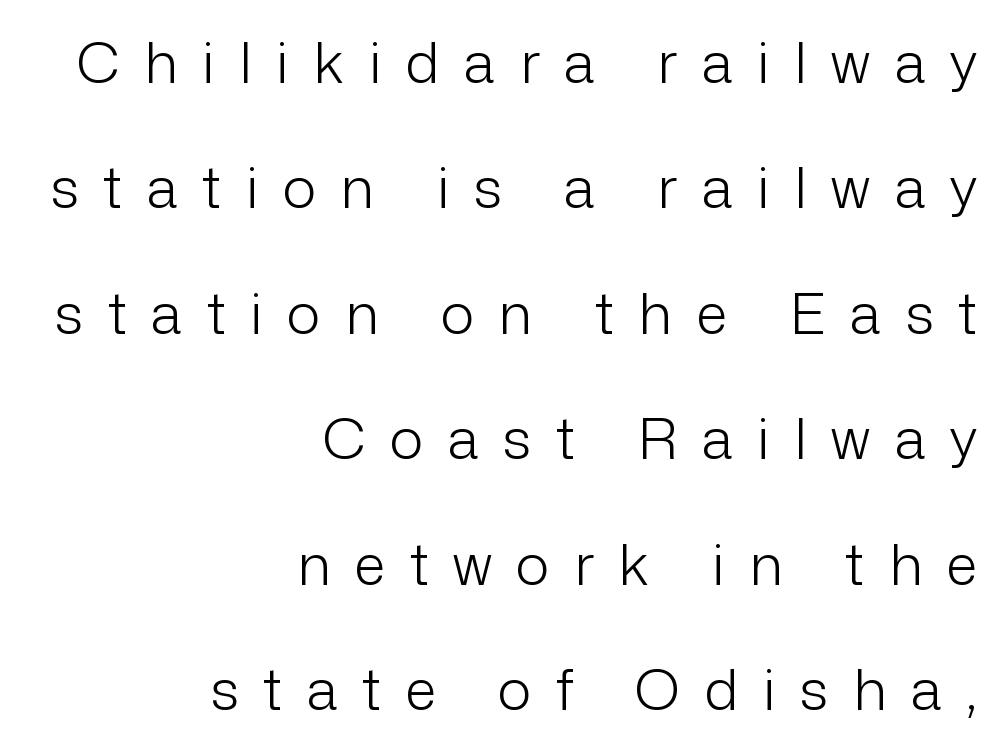
Every stem runs plumb, perpendicular to the baseline. Do the characters align in a grid? No, the font is proportional. This sample trades compactness for vertical openness between lines. No chunkiness to these letters — they're not bold. The text was rendered using a sans face with plain stroke endings. The foot of each line stays bare and open.
